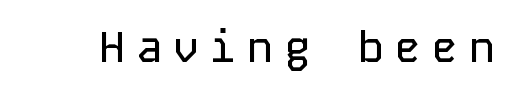
Q: Is the text italic (slanted)? A: No, it is upright.
Q: Is the typeface a serif or a sans-serif typeface? A: Sans-serif.
Q: Is the text underlined? A: No.
Q: Is the spacing between letters normal or unusually wide? A: Unusually wide.
Q: Width (condensed, normal, or wide)? A: Normal.
Q: Stroke contrast? A: Low.
Q: x-height? A: Medium.
Q: Monospaced? A: Yes.
